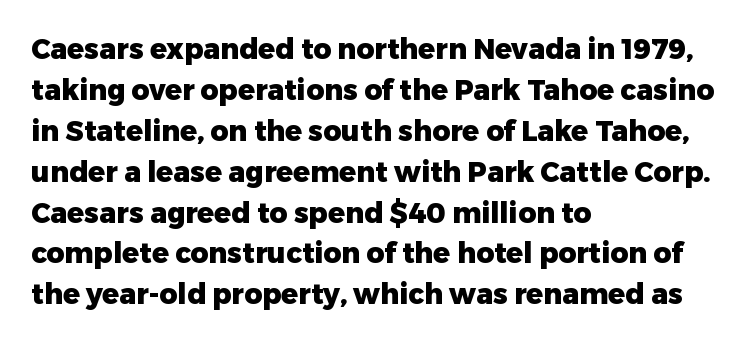
Italic: no, the glyphs are upright roman. In CSS terms this would be text-align: left. Heavy-handed strokes throughout: this text is bold. Nothing sits at the stroke ends, so this counts as sans-serif.
